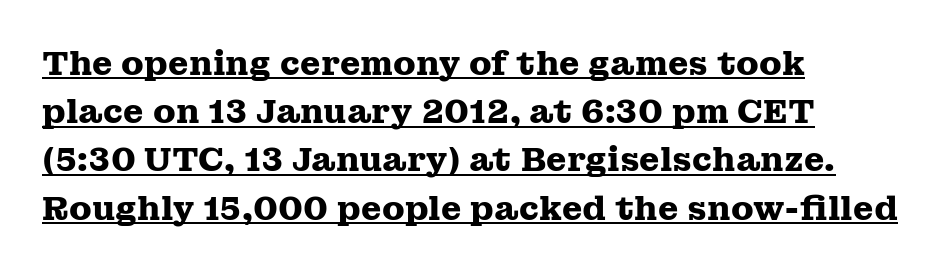
{"serif": "yes", "italic": "no", "bold": "yes", "weight": "heavy", "width": "wide", "stroke_contrast": "medium", "x_height": "medium", "monospaced": "no", "underline": "yes", "align": "left", "line_spacing": "normal", "line_spacing_ratio": 1.46, "letter_spacing": "normal", "letter_spacing_em": 0.0, "glyph_px": 33}
